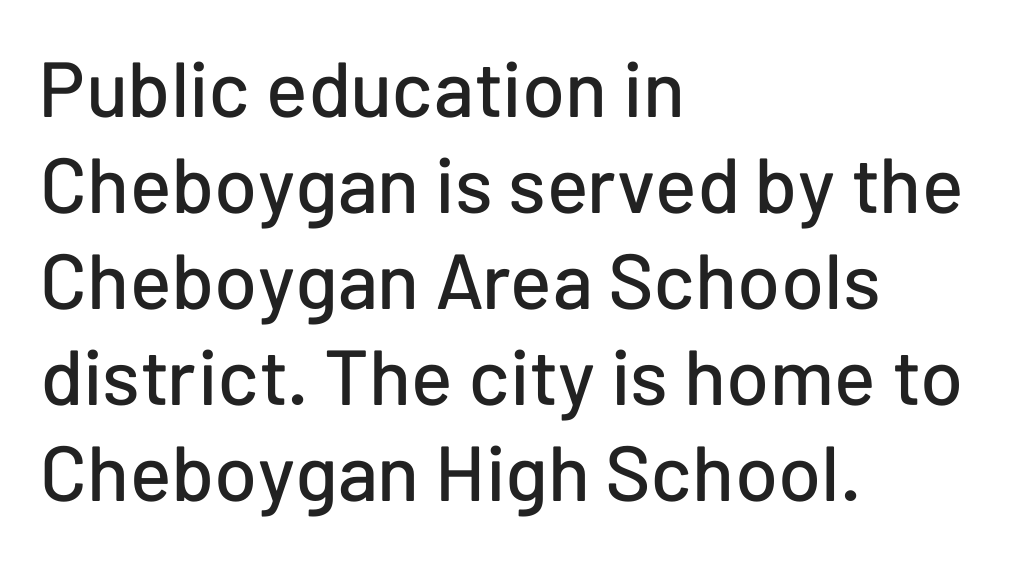
Left-aligned paragraph, ragged on the right. What kind of face is this? One without serifs — a sans. The baseline area is clear. Does the lettering tilt? It doesn't — this is upright. The rendering uses natural spacing where letterforms have individual widths. Default kerning and tracking; the words read as compact shapes.
